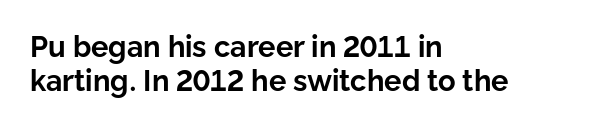
{"serif": "no", "italic": "no", "bold": "yes", "weight": "bold", "width": "normal", "stroke_contrast": "low", "x_height": "medium", "monospaced": "no", "underline": "no", "align": "left", "line_spacing_ratio": 1.16, "letter_spacing": "normal", "letter_spacing_em": 0.0, "glyph_px": 29}
